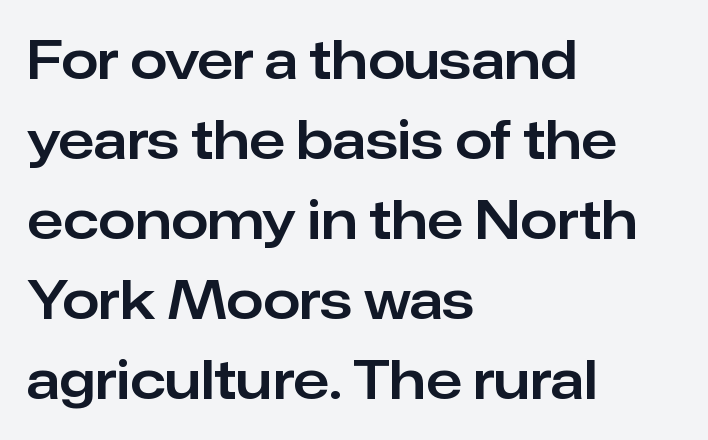
{"serif": "no", "italic": "no", "width": "normal", "stroke_contrast": "low", "x_height": "medium", "monospaced": "no", "underline": "no", "align": "left", "line_spacing": "normal", "line_spacing_ratio": 1.51, "letter_spacing": "normal", "letter_spacing_em": 0.0, "glyph_px": 53}
